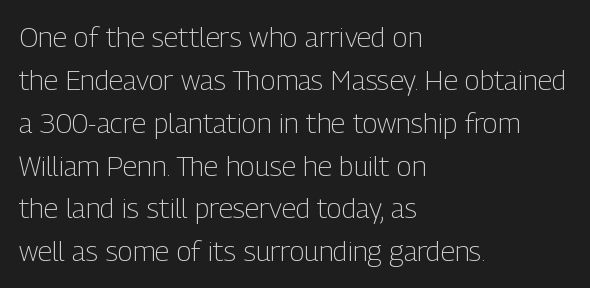
The image shows 28 px light, condensed sans-serif type, upright; set left-aligned, normal line spacing (1.53x), normal letter spacing, not underlined; low stroke contrast and a medium x-height.
